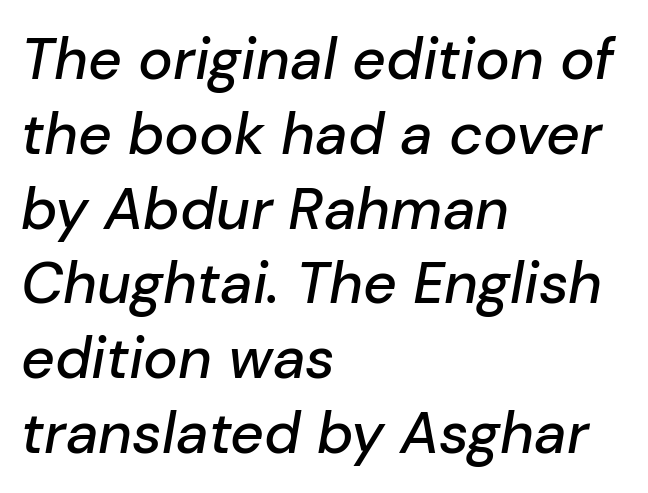
The image shows 58 px text type, italic (leaning right); set left-aligned, normal line spacing (1.29x), normal letter spacing, not underlined; low stroke contrast and a medium x-height.
